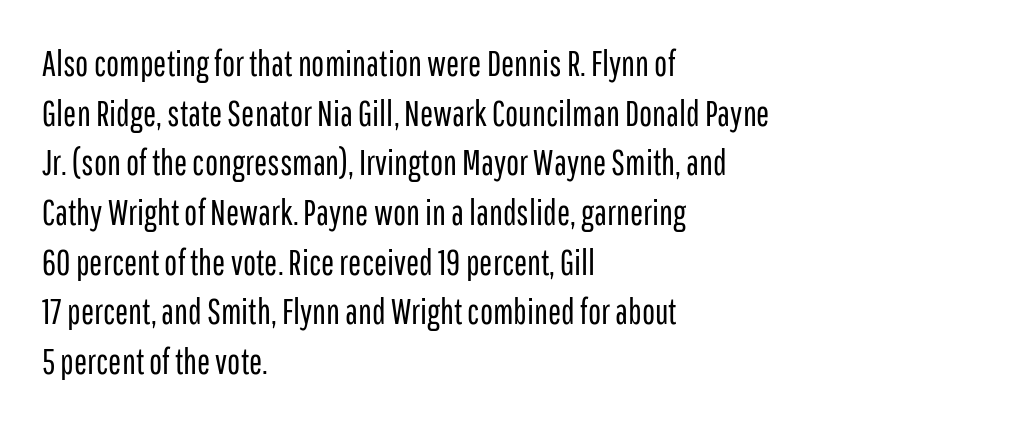
The image shows 35 px regular-weight, condensed sans-serif type, upright; set left-aligned, normal line spacing (1.42x), normal letter spacing, not underlined; low stroke contrast and a medium x-height.
